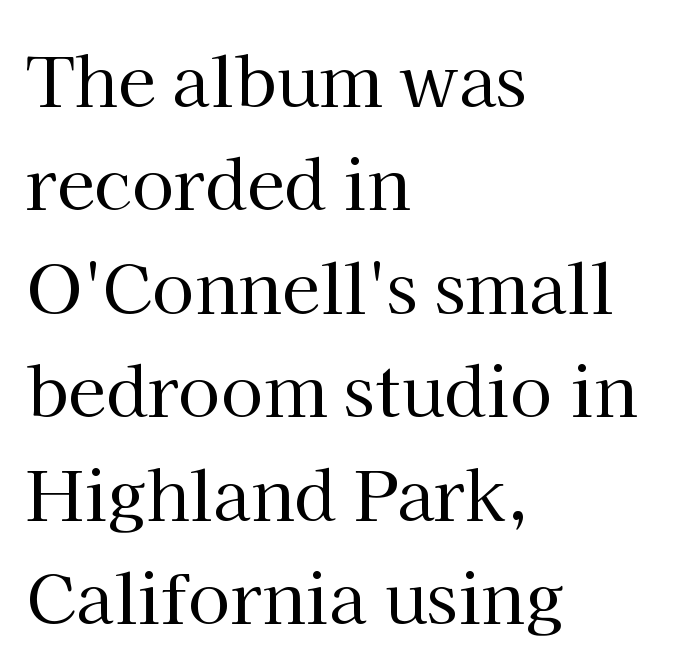
The image shows 69 px regular-weight serif type, upright; set left-aligned, normal line spacing (1.5x), normal letter spacing, not underlined; high stroke contrast and a medium x-height.
